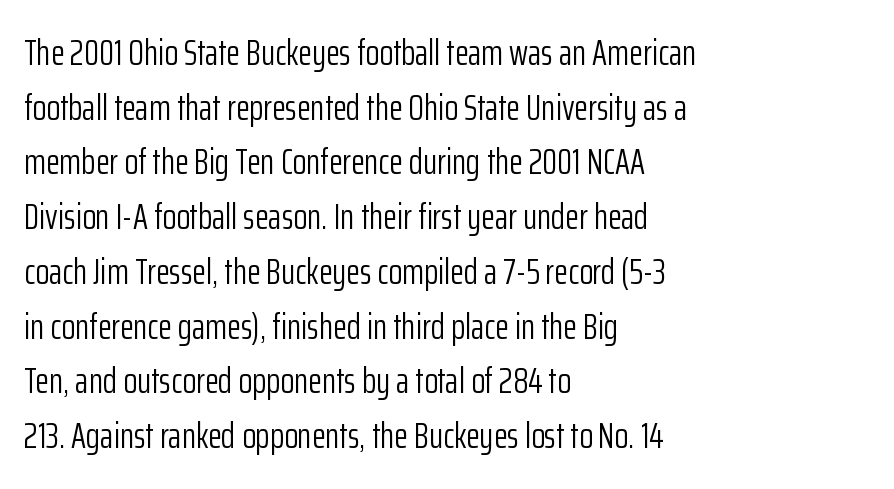
The image shows 36 px light, condensed sans-serif type, upright; set left-aligned, normal line spacing (1.52x), normal letter spacing, not underlined; low stroke contrast and a medium x-height.
